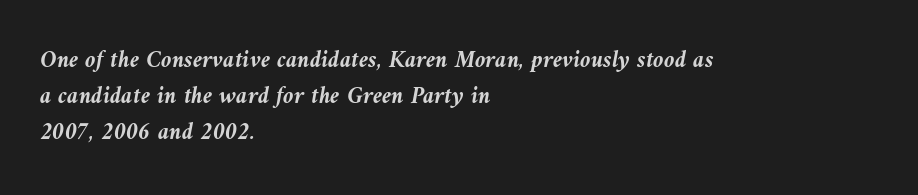
The image shows 24 px bold type, italic (leaning left); set left-aligned, normal line spacing (1.5x), normal letter spacing, not underlined.
